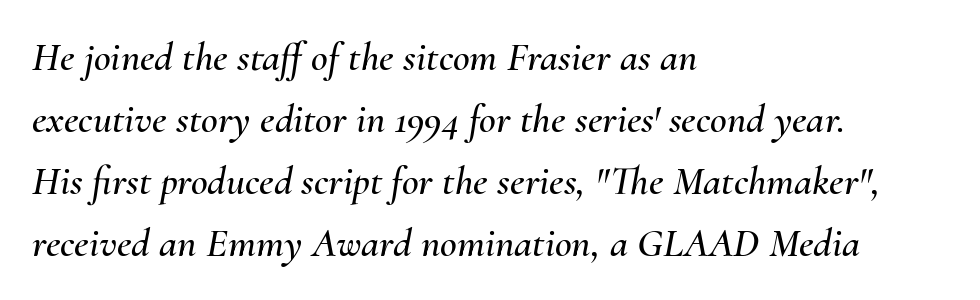
Q: Is the text italic (slanted)? A: Yes, it leans right by about 10 degrees.
Q: Is the text underlined? A: No.
Q: How is the paragraph aligned? A: Left-aligned.
Q: Is the spacing between letters normal or unusually wide? A: Normal.
Q: Is the spacing between lines tight, normal or loose? A: Normal.
Q: Width (condensed, normal, or wide)? A: Normal.
Q: Stroke contrast? A: Medium.
Q: x-height? A: Small.
Q: Monospaced? A: No.
